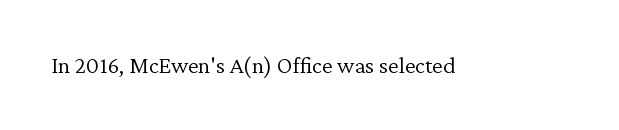
Only glyphs here, with clear space below each row. Notice how the stems are strictly vertical — no italics here. Between one letter and the next there's only the usual sliver of space. Is this a heavy cut? Hardly; it is regular or lighter.
